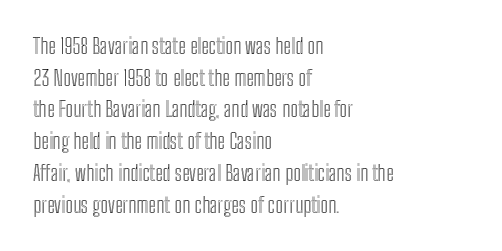
Q: Is the text italic (slanted)? A: No, it is upright.
Q: Is the text underlined? A: No.
Q: How is the paragraph aligned? A: Left-aligned.
Q: Is the spacing between letters normal or unusually wide? A: Normal.
Q: Is the spacing between lines tight, normal or loose? A: Normal.
